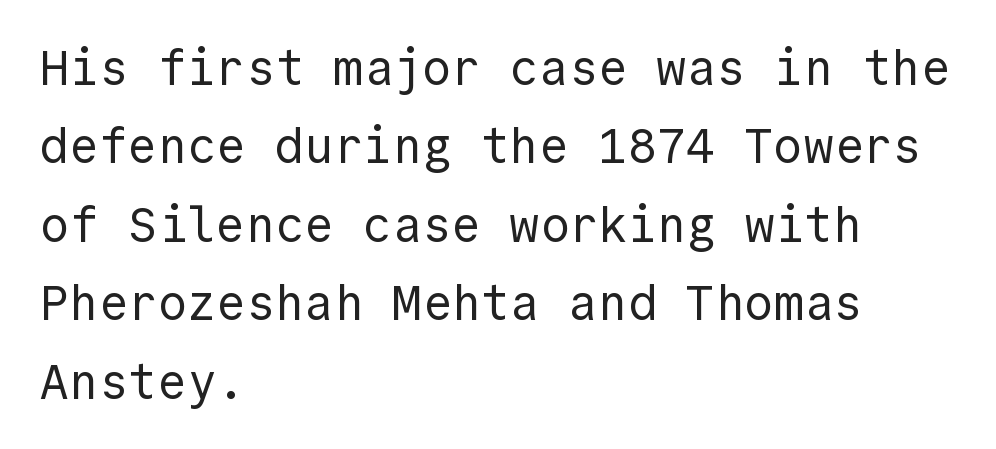
Q: Is the text bold? A: No.
Q: Is the text italic (slanted)? A: No, it is upright.
Q: Is the typeface a serif or a sans-serif typeface? A: Sans-serif.
Q: Is the text underlined? A: No.
Q: How is the paragraph aligned? A: Left-aligned.
Q: Is the spacing between letters normal or unusually wide? A: Normal.
Q: Is the spacing between lines tight, normal or loose? A: Normal.
Q: Width (condensed, normal, or wide)? A: Normal.
Q: x-height? A: Medium.
Q: Monospaced? A: Yes.
